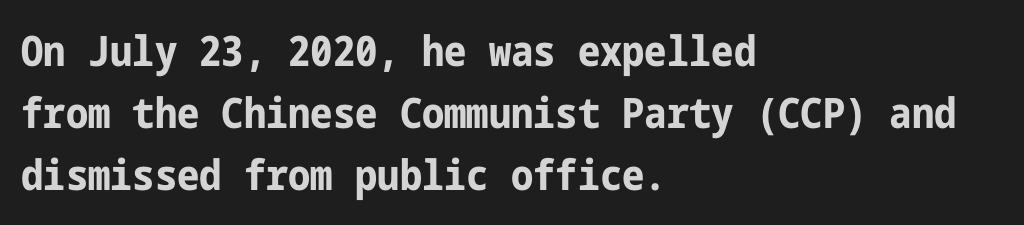
Words appear dense and cohesive because spacing is normal. Nope, not italic — everything's standing straight. Compared with typical paragraphs, the rows here are spaced about the same. To sum up the face: it is a sans, with no serifs.
